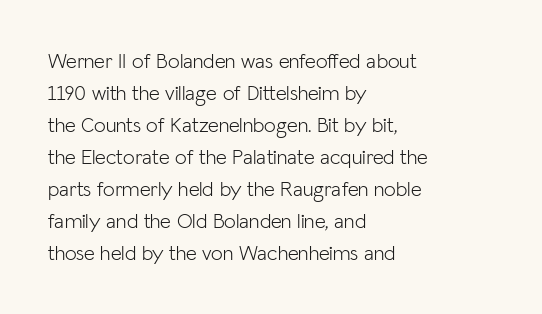
Q: Is the text bold? A: No.
Q: Is the text italic (slanted)? A: No, it is upright.
Q: Is the text underlined? A: No.
Q: How is the paragraph aligned? A: Left-aligned.
Q: Is the spacing between letters normal or unusually wide? A: Normal.
Q: Is the spacing between lines tight, normal or loose? A: Normal.
